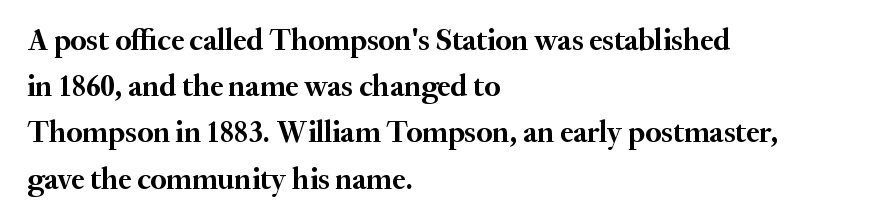
Here the designer chose a conventional face with non-uniform glyph widths. Its strokes are broad and dark, the hallmark of bold type. The rendering uses a moderate line-height, typical for paragraphs. Posture: upright roman.
